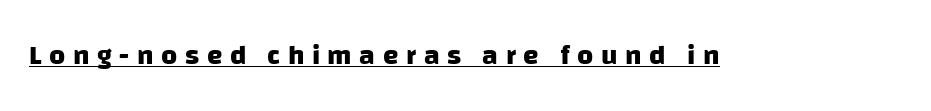
The image shows 28 px heavy sans-serif type; set unusually wide letter spacing (+0.27 em), underlined; low stroke contrast and a large x-height.
